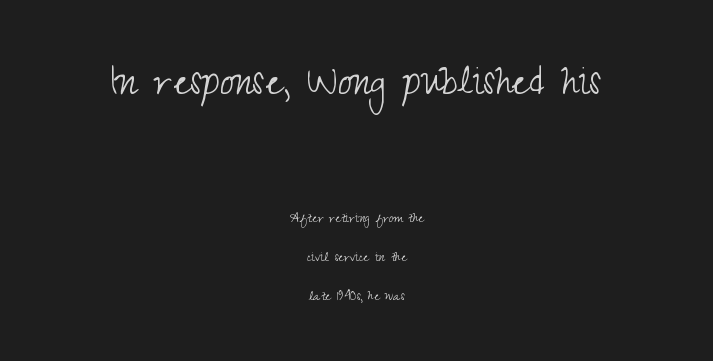
The image shows 49 px light, condensed sans-serif type, upright; set centered, loose line spacing (2.43x), normal letter spacing, not underlined; the first (top) block is 3.06x larger; medium stroke contrast and a small x-height.
